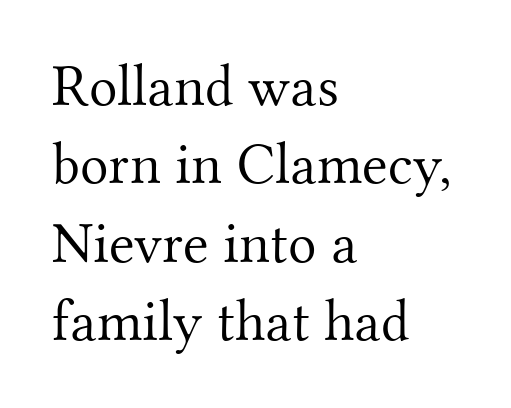
The image shows 59 px light serif type, upright; set left-aligned, normal line spacing (1.33x), normal letter spacing, not underlined; medium stroke contrast and a small x-height.
